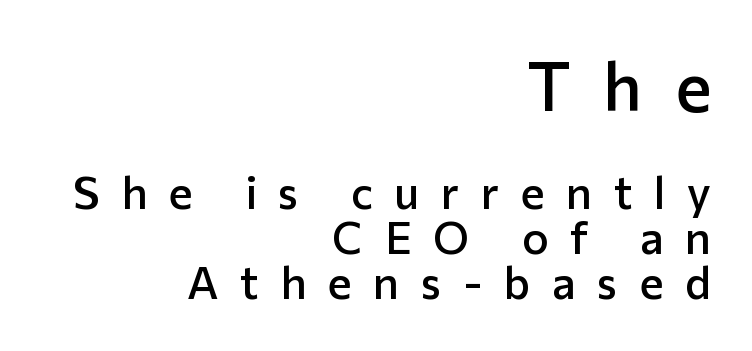
If you drew a ruler down the right edge, every line would touch it. The earlier block is typeset at a bigger size than the later block. Stems and bowls a touch heavier than normal — semibold. The glyphs in this specimen are sans serif. Short note: letters widely spaced. Glance below the letters and you will spot only blank space.
